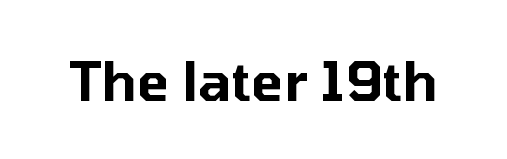
{"serif": "no", "italic": "no", "width": "normal", "stroke_contrast": "low", "x_height": "medium", "monospaced": "no", "underline": "no", "letter_spacing": "normal", "letter_spacing_em": 0.0, "glyph_px": 54}
